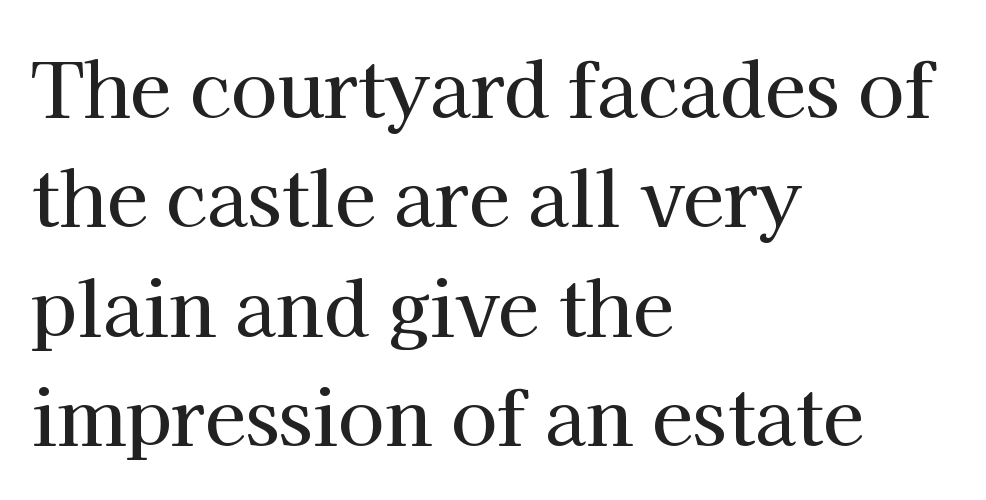
{"serif": "yes", "italic": "no", "width": "normal", "stroke_contrast": "high", "x_height": "medium", "monospaced": "no", "underline": "no", "align": "left", "line_spacing": "normal", "line_spacing_ratio": 1.46, "letter_spacing": "normal", "letter_spacing_em": 0.0, "glyph_px": 75}
